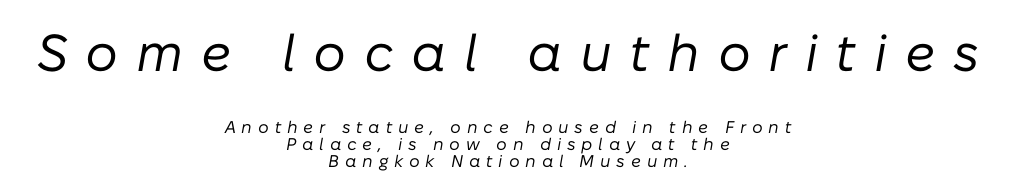
Students, note that the glyphs here are deliberately spaced far apart. Baseline-to-baseline distance is barely more than the letter height. Descender tails drop into unmarked territory. Do the characters align in a grid? No, the font is proportional.
